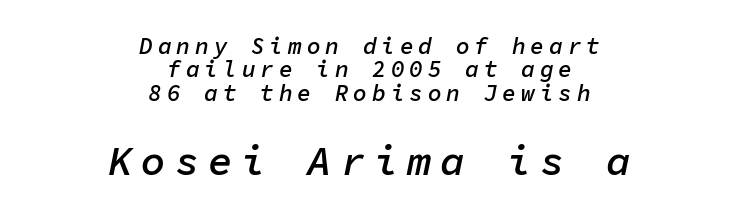
A typesetter would mark this as italic. If you measured baseline to baseline, you'd find a short distance. Is the type bold? Partly — it's a semibold, heavier than regular but not fully bold. Size contrast runs from small at the top to large at the bottom. The specimen omits any rule beneath the text block's lines. Alignment: centered.
